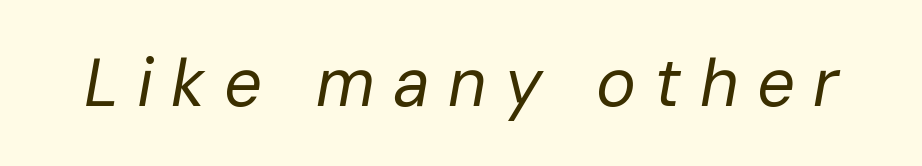
The image shows 67 px regular-weight type, italic (leaning right); set unusually wide letter spacing (+0.27 em), not underlined; low stroke contrast and a medium x-height.
